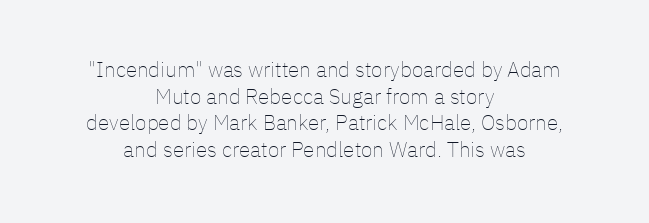
Q: Is the text bold? A: No.
Q: Is the text italic (slanted)? A: No, it is upright.
Q: Is the text underlined? A: No.
Q: How is the paragraph aligned? A: Centered.
Q: Is the spacing between letters normal or unusually wide? A: Normal.
Q: Is the spacing between lines tight, normal or loose? A: Normal.
